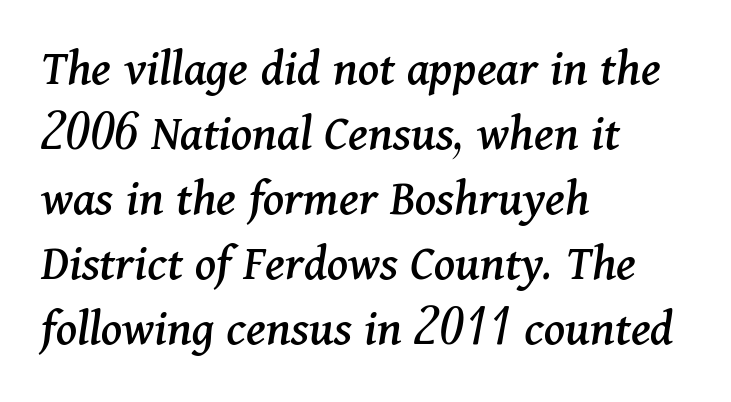
Caption: multi-line text, flush left, ragged right. Yep, those are serifs on the letters. These lines are rendered in a variable-pitch font. The axis of the letterforms is tilted away from vertical. The face used here is rendered with its standard letterfit. A clean baseline with only descenders dipping below it.
